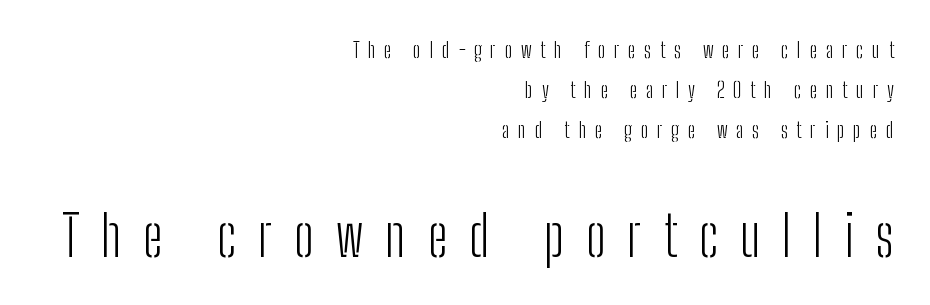
Q: Is the text bold? A: No.
Q: Is the text italic (slanted)? A: No, it is upright.
Q: Is the typeface a serif or a sans-serif typeface? A: Sans-serif.
Q: Is the text underlined? A: No.
Q: How is the paragraph aligned? A: Right-aligned.
Q: Is the spacing between letters normal or unusually wide? A: Unusually wide.
Q: Which block of text is set in a larger size, the first (top) or the second (bottom)? A: The second (bottom) one.
Q: Width (condensed, normal, or wide)? A: Condensed.
Q: Stroke contrast? A: Low.
Q: x-height? A: Medium.
Q: Monospaced? A: No.
